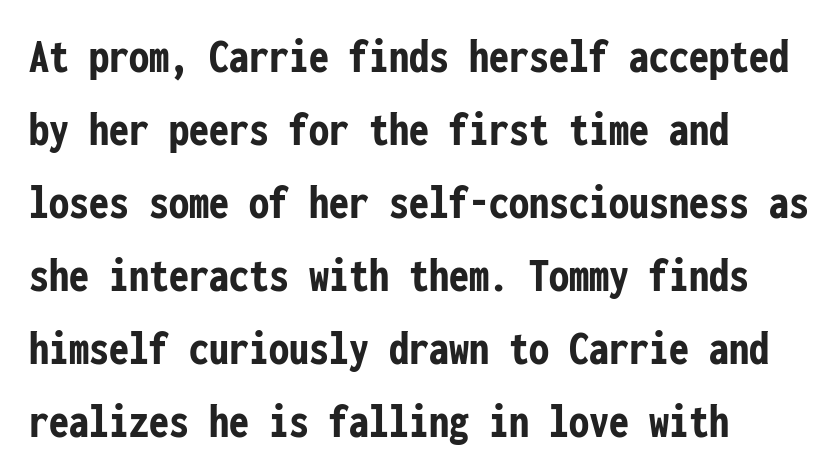
The image shows 50 px semibold, condensed sans-serif type, upright, monospaced; set left-aligned, normal line spacing (1.46x), normal letter spacing, not underlined; low stroke contrast and a medium x-height.
